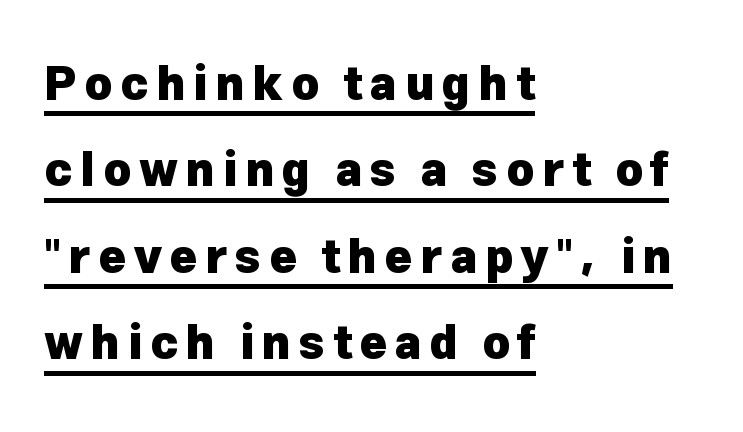
{"serif": "no", "italic": "no", "bold": "yes", "weight": "heavy", "width": "normal", "stroke_contrast": "low", "x_height": "medium", "monospaced": "no", "underline": "yes", "align": "left", "line_spacing_ratio": 1.84, "glyph_px": 47}
